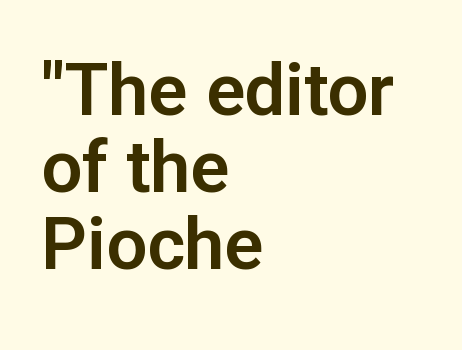
Typeset ragged right — the left edge is the straight one. Honestly, the letter spacing is just normal — you wouldn't notice it. In terms of posture, this sample is upright. The space directly below the letters is spotless. The face used here is a sans, in the tradition of grotesques and geometrics. You could barely slide anything between these rows.
